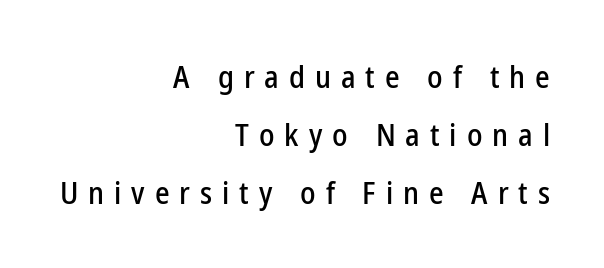
Q: Is the text italic (slanted)? A: No, it is upright.
Q: Is the typeface a serif or a sans-serif typeface? A: Sans-serif.
Q: Is the text underlined? A: No.
Q: How is the paragraph aligned? A: Right-aligned.
Q: Is the spacing between letters normal or unusually wide? A: Unusually wide.
Q: Width (condensed, normal, or wide)? A: Condensed.
Q: Stroke contrast? A: Low.
Q: x-height? A: Medium.
Q: Monospaced? A: No.
